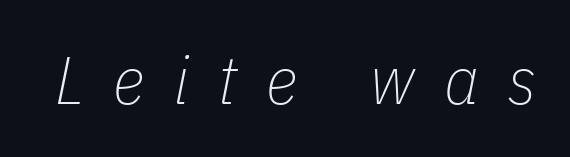
Q: Is the text bold? A: No.
Q: Is the text italic (slanted)? A: Yes, it leans right by about 11 degrees.
Q: Is the text underlined? A: No.
Q: Is the spacing between letters normal or unusually wide? A: Unusually wide.
Q: Width (condensed, normal, or wide)? A: Condensed.
Q: Stroke contrast? A: Low.
Q: x-height? A: Medium.
Q: Monospaced? A: No.
